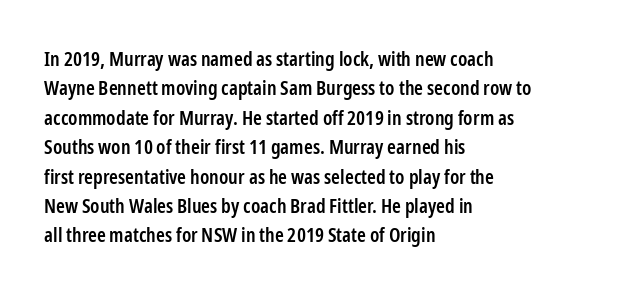
{"italic": "no", "bold": "semi", "underline": "no", "align": "left", "line_spacing": "normal", "line_spacing_ratio": 1.47, "letter_spacing": "normal", "letter_spacing_em": 0.0, "glyph_px": 20}
